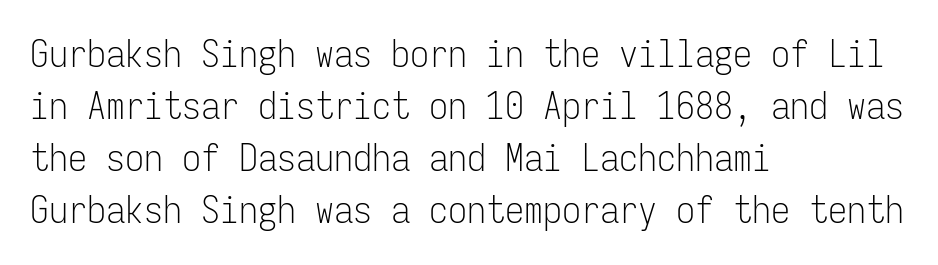
Q: Is the text bold? A: No.
Q: Is the text italic (slanted)? A: No, it is upright.
Q: Is the typeface a serif or a sans-serif typeface? A: Sans-serif.
Q: Is the text underlined? A: No.
Q: How is the paragraph aligned? A: Left-aligned.
Q: Is the spacing between letters normal or unusually wide? A: Normal.
Q: Is the spacing between lines tight, normal or loose? A: Normal.
Q: Width (condensed, normal, or wide)? A: Condensed.
Q: Stroke contrast? A: Low.
Q: x-height? A: Medium.
Q: Monospaced? A: Yes.
